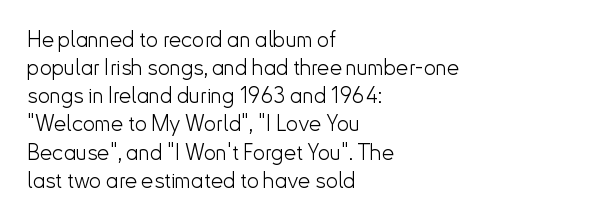
Normally led — the rows are evenly, conventionally spaced. Underlining? Definitely not there. The axis of the letterforms is exactly vertical. The passage is arranged the way most books set body copy — flush left. Default kerning and tracking; the words read as compact shapes.
